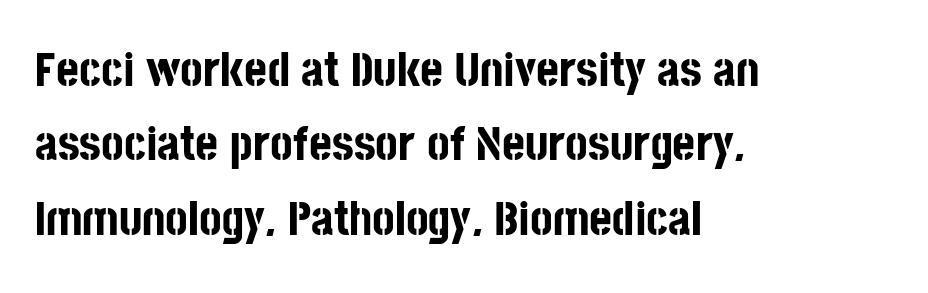
Q: Is the text bold? A: Yes.
Q: Is the text italic (slanted)? A: No, it is upright.
Q: Is the typeface a serif or a sans-serif typeface? A: Sans-serif.
Q: Is the text underlined? A: No.
Q: How is the paragraph aligned? A: Left-aligned.
Q: Is the spacing between letters normal or unusually wide? A: Normal.
Q: Is the spacing between lines tight, normal or loose? A: Normal.
Q: Width (condensed, normal, or wide)? A: Condensed.
Q: Stroke contrast? A: Low.
Q: x-height? A: Large.
Q: Monospaced? A: No.
